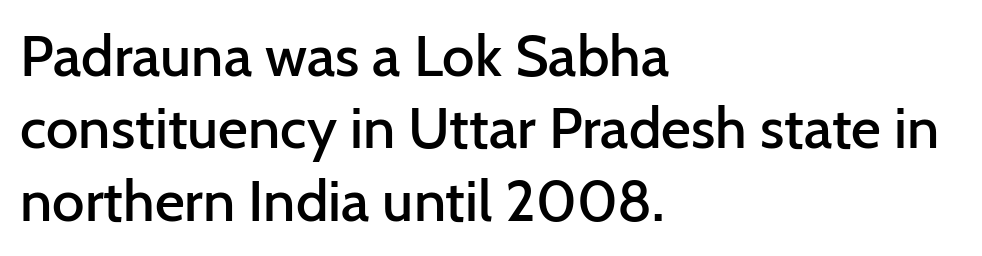
I'd call this a sans setting — the letters go barefoot. Spacing between characters is what you'd get straight out of the box. The lines sit at an ordinary, default distance from one another. This is roman type, the default non-slanted kind.
